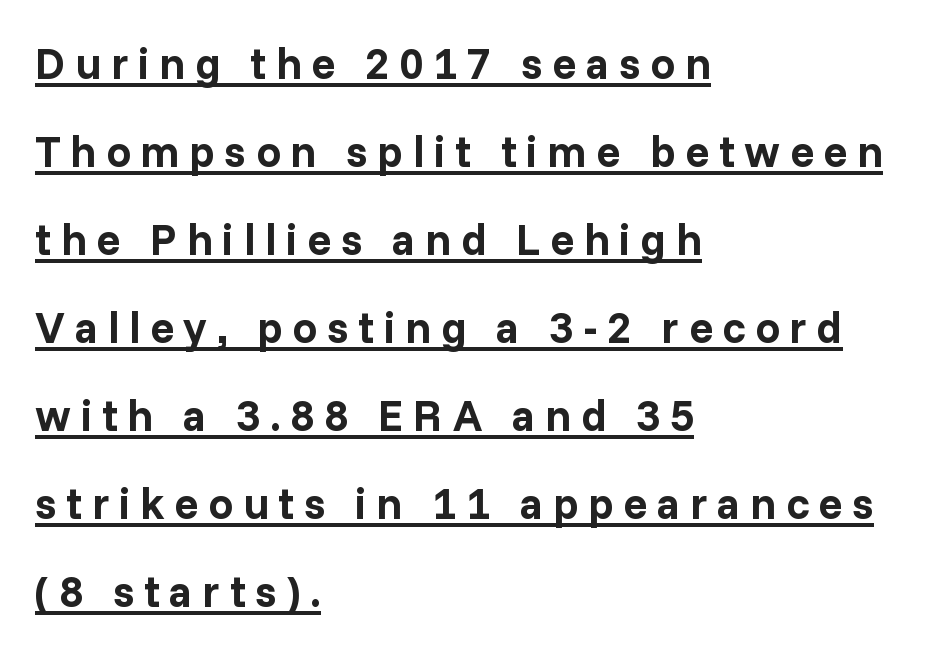
Summary of vertical rhythm: relaxed, with wide interline spacing. Glance below the letters and you will spot a drawn line. Is the type bold? Yes — the strokes are clearly thick and heavy. The type family on display is of the sans-serif kind. The rendering uses natural spacing where letterforms have individual widths.
